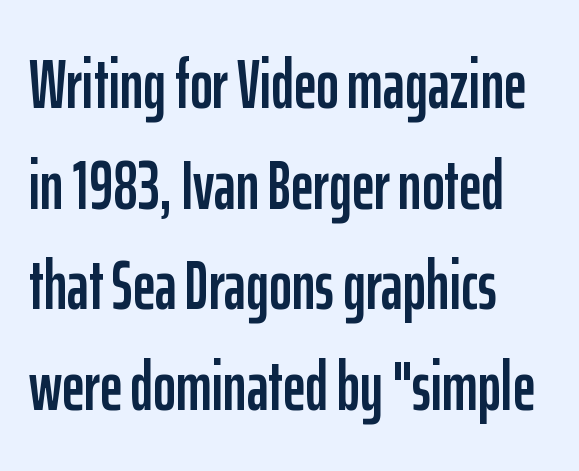
Do the characters align in a grid? No, the font is proportional. This sample uses a sans-serif face. Quick note: underline off. A student would call this left alignment; a typographer would say flush left, rag right. Spacing between characters is what you'd get straight out of the box. Regarding leading, the lines here are spaced in the standard way.
